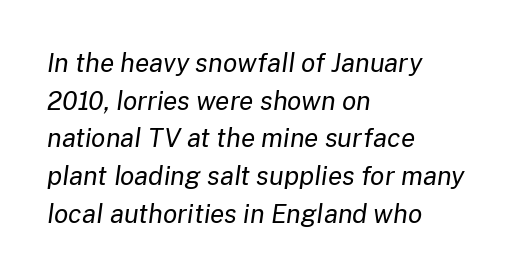
Q: Is the text bold? A: No.
Q: Is the text italic (slanted)? A: Yes, it leans right by about 8 degrees.
Q: Is the text underlined? A: No.
Q: How is the paragraph aligned? A: Left-aligned.
Q: Is the spacing between letters normal or unusually wide? A: Normal.
Q: Is the spacing between lines tight, normal or loose? A: Normal.
